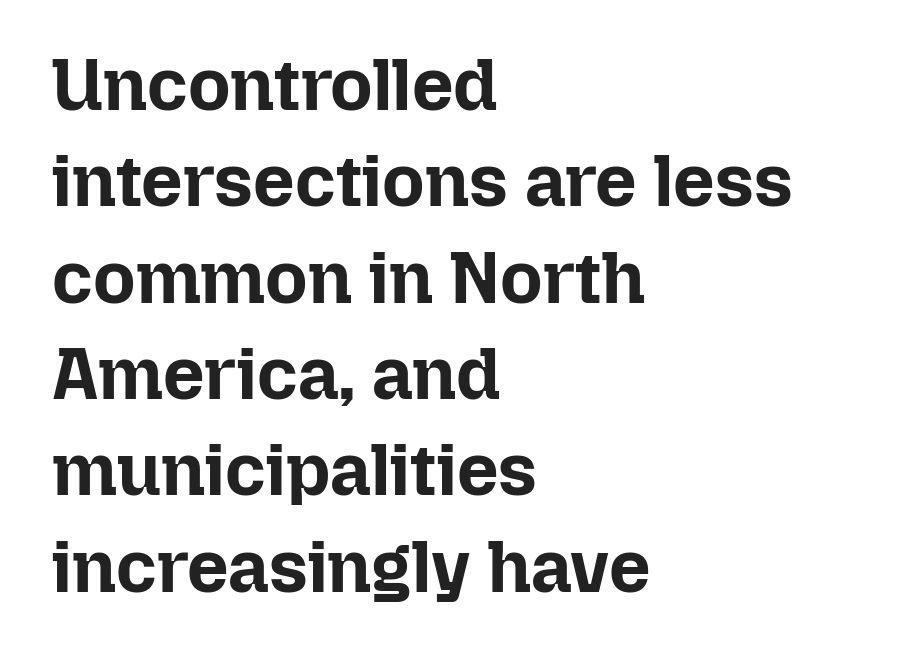
The image shows 73 px bold type, upright; set left-aligned, normal line spacing (1.32x), normal letter spacing, not underlined; low stroke contrast and a medium x-height.
